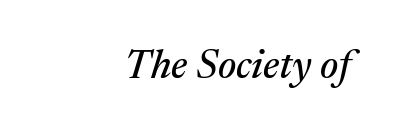
Q: Is the text italic (slanted)? A: Yes, it leans right by about 17 degrees.
Q: Is the typeface a serif or a sans-serif typeface? A: Serif.
Q: Is the text underlined? A: No.
Q: How is the paragraph aligned? A: Right-aligned.
Q: Is the spacing between letters normal or unusually wide? A: Normal.
Q: Width (condensed, normal, or wide)? A: Normal.
Q: Stroke contrast? A: Medium.
Q: x-height? A: Medium.
Q: Monospaced? A: No.
